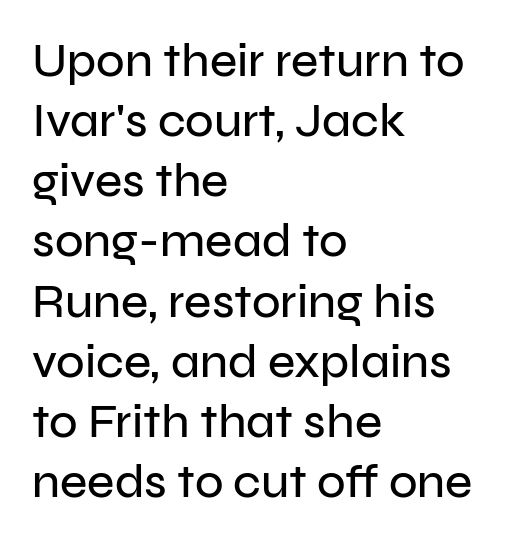
Posture: vertical. These lines are rendered in a variable-pitch font. Type style note: lacks serifs. The passage shown has conventional tracking throughout. Bare-footed words on every line.
